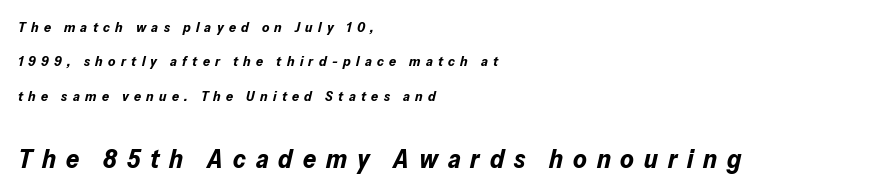
Underline: absent. Compare the two chunks: the lower has the greater cap height. Compared with ordinary roman type, these characters are visibly tilted. Look at the tracking — it's clearly loosened, letters drifting apart.
